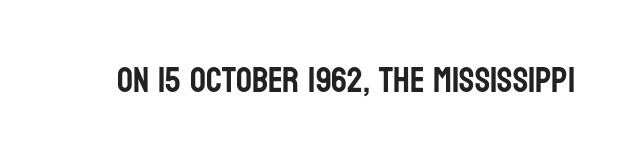
{"serif": "no", "italic": "no", "width": "condensed", "stroke_contrast": "low", "x_height": "large", "monospaced": "no", "underline": "no", "letter_spacing": "normal", "letter_spacing_em": 0.0, "glyph_px": 35}
